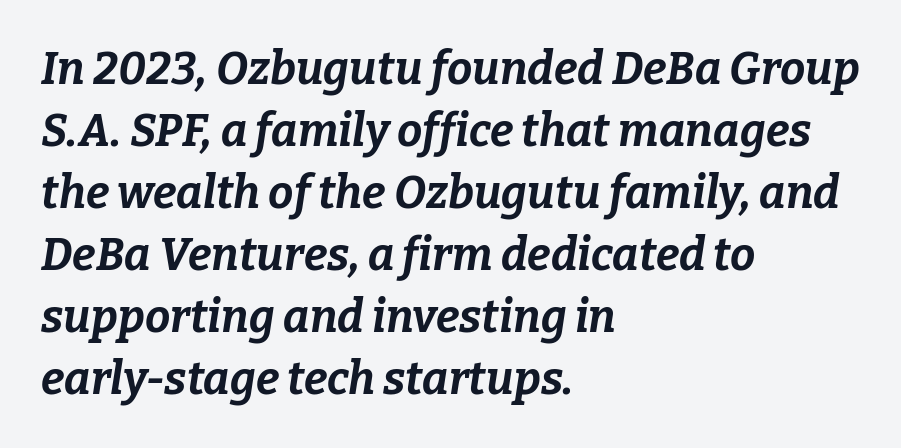
The image shows 45 px bold type, italic (leaning right); set left-aligned, normal line spacing (1.38x), normal letter spacing, not underlined; low stroke contrast and a medium x-height.
